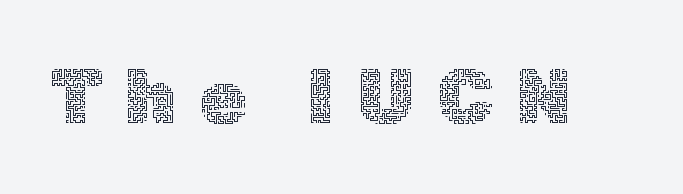
Q: Is the text bold? A: No.
Q: Is the text italic (slanted)? A: No, it is upright.
Q: Is the text underlined? A: No.
Q: Is the spacing between letters normal or unusually wide? A: Unusually wide.
Q: Width (condensed, normal, or wide)? A: Normal.
Q: x-height? A: Medium.
Q: Monospaced? A: No.
